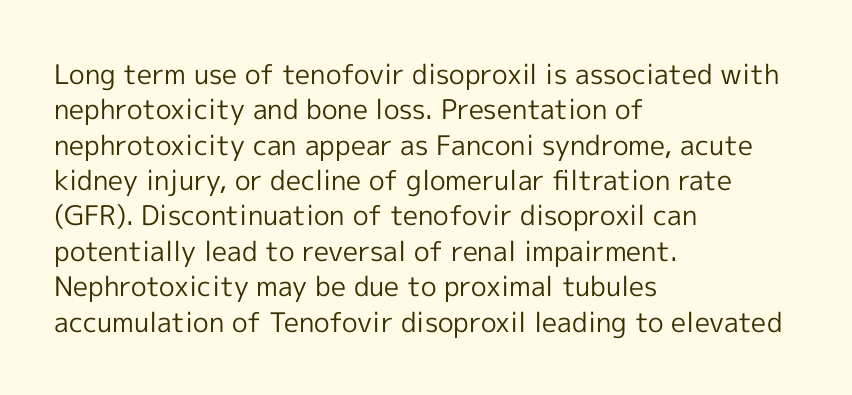
{"italic": "no", "bold": "no", "underline": "no", "align": "left", "line_spacing": "normal", "line_spacing_ratio": 1.31, "letter_spacing": "normal", "letter_spacing_em": 0.0, "glyph_px": 27}
